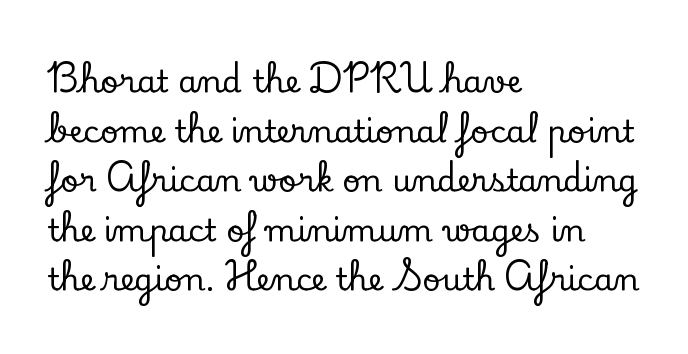
The image shows 31 px serif type, upright; set left-aligned, normal line spacing (1.6x), normal letter spacing, not underlined; low stroke contrast and a small x-height.
